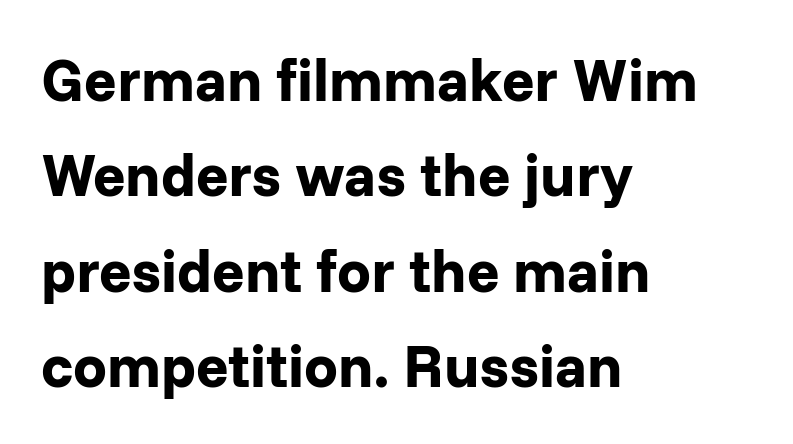
The image shows 60 px bold sans-serif type, upright; set left-aligned, normal line spacing (1.59x), normal letter spacing, not underlined; low stroke contrast and a medium x-height.
